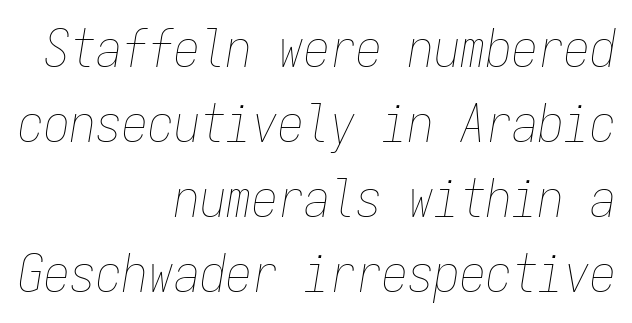
Q: Is the text bold? A: No.
Q: Is the text italic (slanted)? A: Yes, it leans right by about 9 degrees.
Q: Is the text underlined? A: No.
Q: How is the paragraph aligned? A: Right-aligned.
Q: Is the spacing between letters normal or unusually wide? A: Normal.
Q: Is the spacing between lines tight, normal or loose? A: Normal.
Q: Width (condensed, normal, or wide)? A: Condensed.
Q: Stroke contrast? A: Low.
Q: x-height? A: Medium.
Q: Monospaced? A: Yes.
